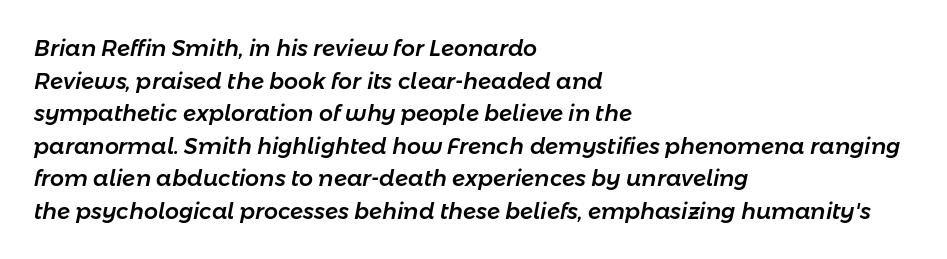
Q: Is the text italic (slanted)? A: Yes, it leans right by about 11 degrees.
Q: Is the text underlined? A: No.
Q: How is the paragraph aligned? A: Left-aligned.
Q: Is the spacing between letters normal or unusually wide? A: Normal.
Q: Is the spacing between lines tight, normal or loose? A: Normal.
